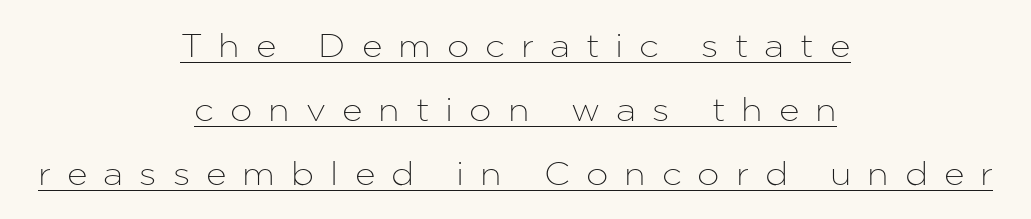
{"serif": "no", "italic": "no", "width": "normal", "stroke_contrast": "low", "x_height": "medium", "monospaced": "no", "underline": "yes", "align": "center", "line_spacing": "loose", "line_spacing_ratio": 2.0, "letter_spacing": "wide", "letter_spacing_em": 0.5, "glyph_px": 32}
